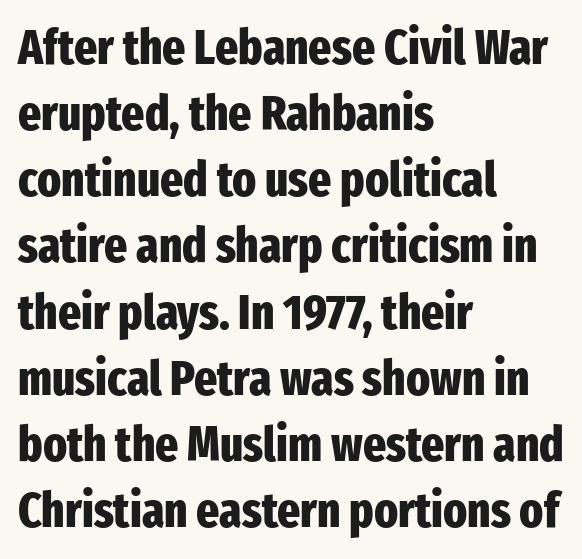
The image shows 49 px heavy, condensed sans-serif type, upright; set left-aligned, normal line spacing (1.35x), normal letter spacing, not underlined; low stroke contrast and a medium x-height.
